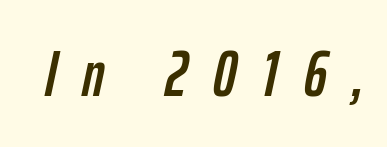
If you drew a line through each stem, it would be angled. These lines are rendered in a variable-pitch font. The passage shown has open, widely tracked lettering throughout. A clean baseline with only descenders dipping below it.
